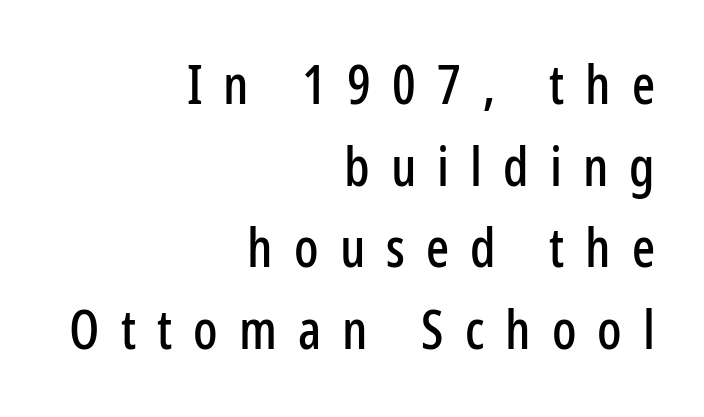
{"serif": "no", "italic": "no", "width": "condensed", "stroke_contrast": "low", "x_height": "medium", "monospaced": "no", "underline": "no", "align": "right", "line_spacing": "normal", "line_spacing_ratio": 1.51, "letter_spacing": "wide", "letter_spacing_em": 0.39, "glyph_px": 54}
